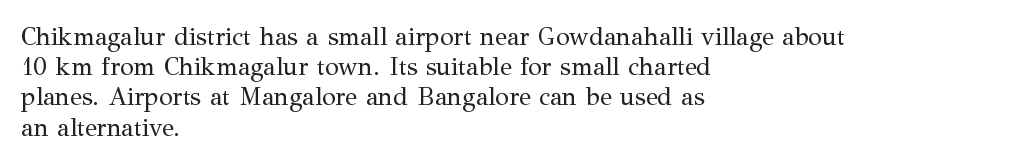
In terms of posture, this sample is upright. The rendering keeps characters at their native spacing. Caption: face not bold, strokes unweighted. The string is rendered with underlining switched off. Horizontal alignment here is leftward, the default for most running prose.
